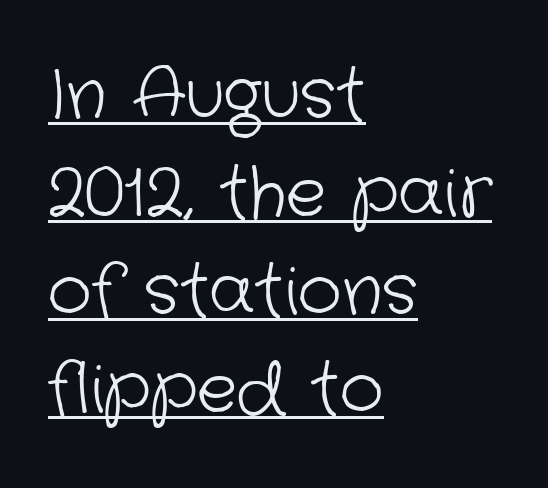
The image shows 68 px light sans-serif type; set left-aligned, normal line spacing (1.44x), normal letter spacing, underlined; low stroke contrast and a medium x-height.
